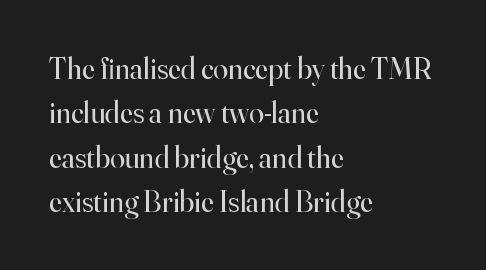
{"serif": "yes", "italic": "no", "bold": "no", "weight": "regular", "width": "normal", "stroke_contrast": "high", "x_height": "small", "monospaced": "no", "underline": "no", "align": "left", "line_spacing": "normal", "line_spacing_ratio": 1.48, "letter_spacing": "normal", "letter_spacing_em": 0.0, "glyph_px": 30}
